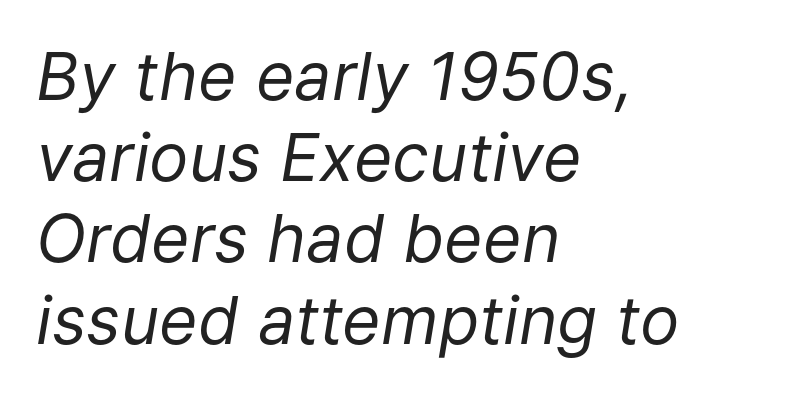
On a weight scale, this lands at 450 or below. These lines are set flush left with a ragged right edge. Looks like regular typesetting: each glyph gets only the width it needs. The type is set solid horizontally, with unmodified tracking. An italicized treatment has been applied to the whole sample. Type without underlining.
